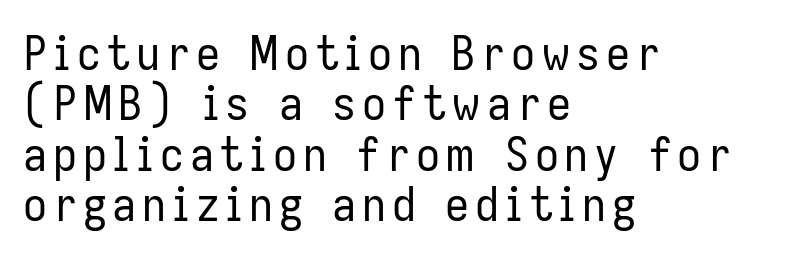
{"serif": "no", "italic": "no", "bold": "no", "weight": "regular", "width": "condensed", "stroke_contrast": "low", "x_height": "medium", "monospaced": "no", "underline": "no", "align": "left", "line_spacing": "tight", "line_spacing_ratio": 1.05, "glyph_px": 48}
